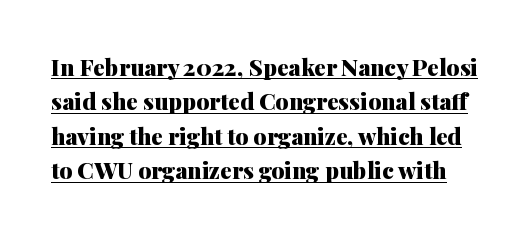
{"italic": "no", "bold": "yes", "underline": "yes", "line_spacing": "normal", "line_spacing_ratio": 1.5, "letter_spacing": "normal", "letter_spacing_em": 0.0, "glyph_px": 23}
